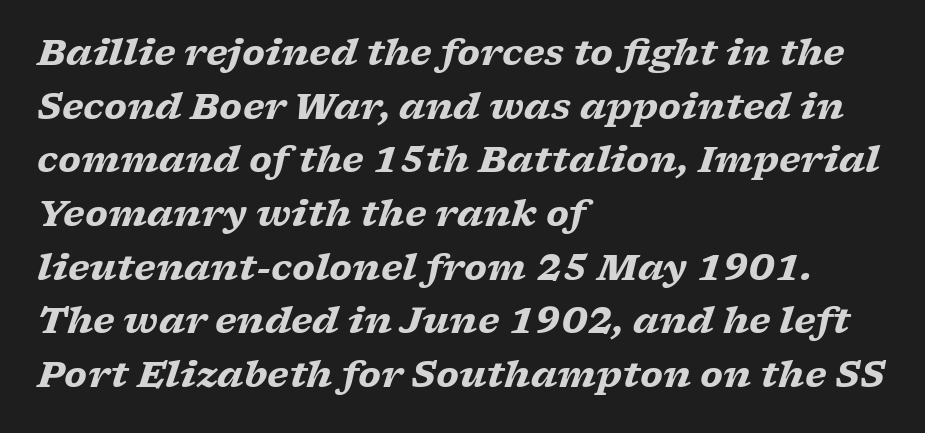
{"serif": "yes", "italic": "yes", "lean": "right", "slant_degrees": 17, "bold": "yes", "weight": "heavy", "width": "wide", "stroke_contrast": "low", "x_height": "medium", "monospaced": "no", "underline": "no", "align": "left", "line_spacing": "normal", "line_spacing_ratio": 1.49, "letter_spacing": "normal", "letter_spacing_em": 0.0, "glyph_px": 36}
